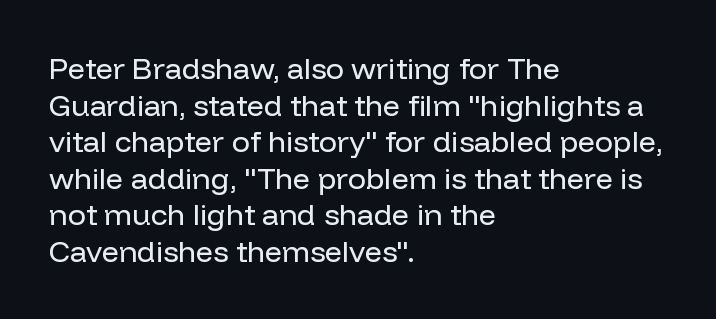
{"serif": "no", "italic": "no", "bold": "no", "weight": "regular", "width": "normal", "stroke_contrast": "low", "x_height": "medium", "monospaced": "no", "underline": "no", "align": "left", "line_spacing_ratio": 1.22, "letter_spacing": "normal", "letter_spacing_em": 0.0, "glyph_px": 30}
